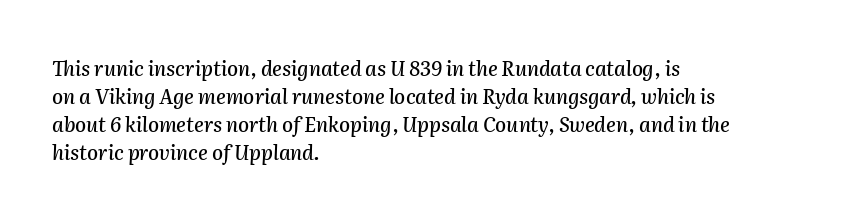
The image shows 20 px text type, italic (leaning right); set left-aligned, normal line spacing (1.4x), normal letter spacing, not underlined.
